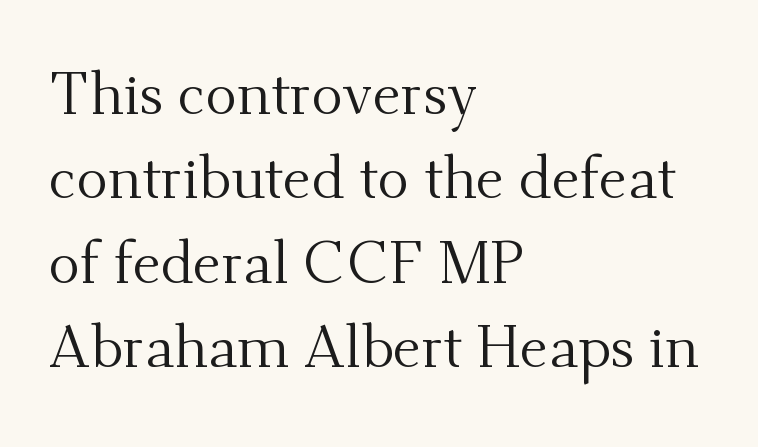
These lines were composed using upright roman letters. The rendering anchors every line to the left-hand side. Little horizontal feet cap the strokes, marking this as serif type. A light-to-regular cut is what we see here. Is this a fixed-width face? No — the glyphs have proportional, varying widths. The string is rendered with underlining switched off.
